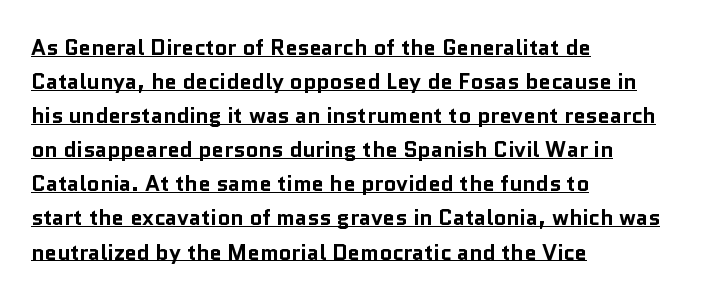
Leading matches the norm, producing a regular column. Each line of the rendering has a horizontal stroke beneath the glyphs. The tracking reads as untouched default to a designer's eye. A full-strength bold gives these letters their thick strokes. These lines were composed using upright roman letters. The paragraph has a hard left edge and a soft right edge.
